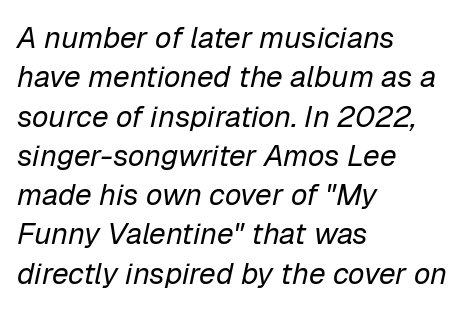
The image shows 30 px regular-weight type, italic (leaning right); set left-aligned, normal line spacing (1.31x), normal letter spacing, not underlined; low stroke contrast and a medium x-height.
